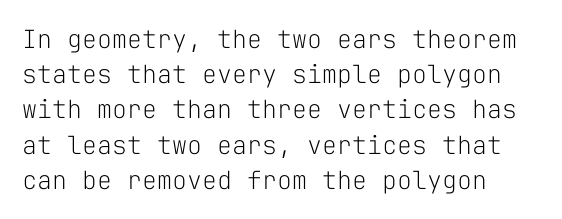
Weight: not bold — regular or lighter. Summary of vertical rhythm: regular, with standard interline spacing. Italic? Not at all — the glyphs are vertical. Words appear dense and cohesive because spacing is normal. Glance below the letters and you will spot only blank space.
